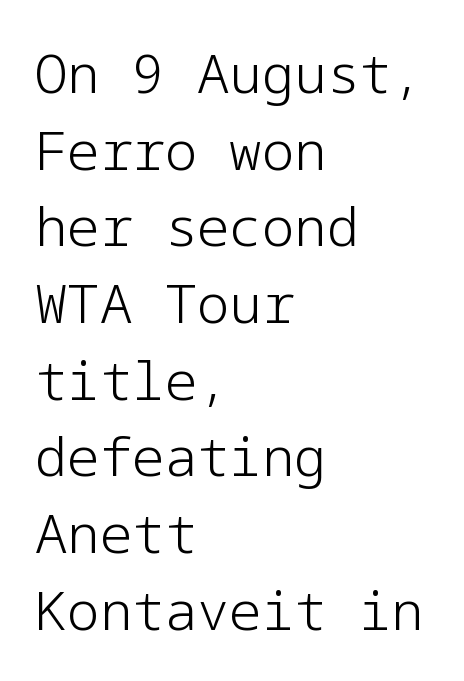
{"serif": "no", "italic": "no", "bold": "no", "weight": "light", "width": "normal", "stroke_contrast": "low", "x_height": "medium", "underline": "no", "align": "left", "line_spacing": "normal", "line_spacing_ratio": 1.42, "letter_spacing": "normal", "letter_spacing_em": 0.0, "glyph_px": 54}
